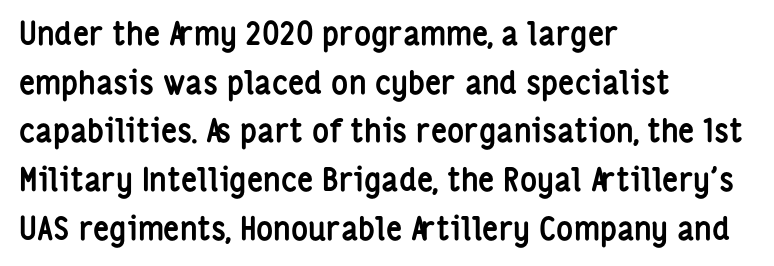
The image shows 32 px semibold, condensed sans-serif type, upright; set left-aligned, normal line spacing (1.52x), normal letter spacing, not underlined; low stroke contrast and a medium x-height.
